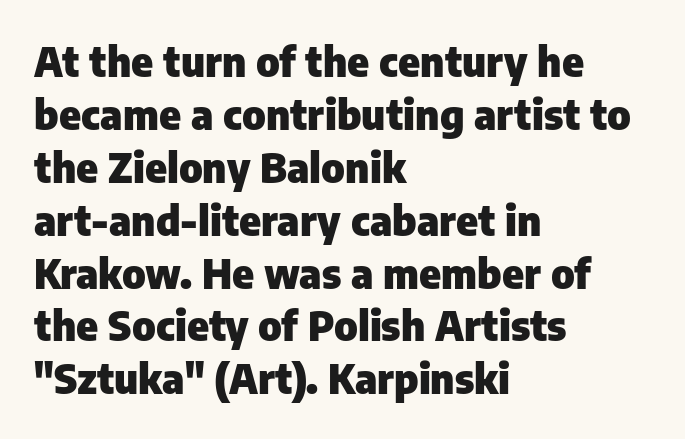
{"serif": "no", "italic": "no", "bold": "yes", "weight": "heavy", "width": "normal", "stroke_contrast": "low", "x_height": "medium", "monospaced": "no", "underline": "no", "align": "left", "line_spacing": "normal", "line_spacing_ratio": 1.29, "letter_spacing": "normal", "letter_spacing_em": 0.0, "glyph_px": 41}
